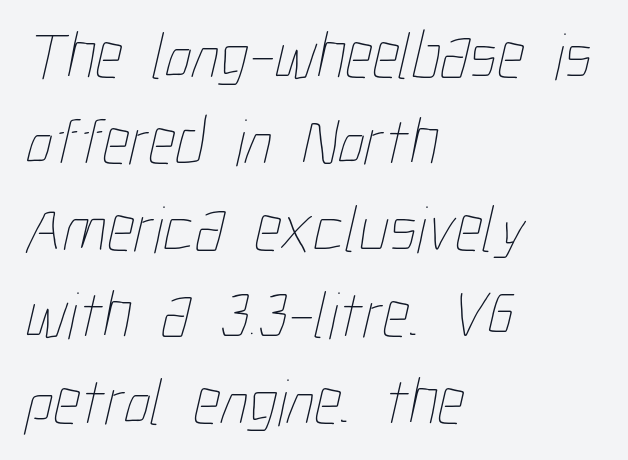
Q: Is the text bold? A: No.
Q: Is the text underlined? A: No.
Q: How is the paragraph aligned? A: Left-aligned.
Q: Is the spacing between letters normal or unusually wide? A: Normal.
Q: Is the spacing between lines tight, normal or loose? A: Normal.
Q: Width (condensed, normal, or wide)? A: Condensed.
Q: Stroke contrast? A: Low.
Q: x-height? A: Medium.
Q: Monospaced? A: No.
